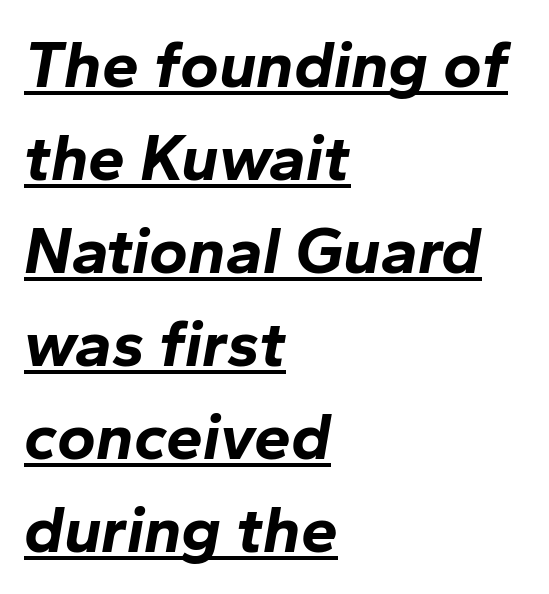
Q: Is the text bold? A: Yes.
Q: Is the text italic (slanted)? A: Yes, it leans right by about 10 degrees.
Q: Is the text underlined? A: Yes.
Q: How is the paragraph aligned? A: Left-aligned.
Q: Is the spacing between letters normal or unusually wide? A: Normal.
Q: Is the spacing between lines tight, normal or loose? A: Normal.
Q: Width (condensed, normal, or wide)? A: Normal.
Q: Stroke contrast? A: Low.
Q: x-height? A: Medium.
Q: Monospaced? A: No.
